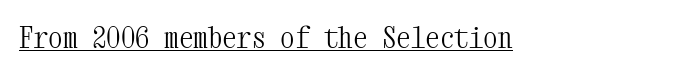
Q: Is the text bold? A: No.
Q: Is the text italic (slanted)? A: No, it is upright.
Q: Is the typeface a serif or a sans-serif typeface? A: Serif.
Q: Is the text underlined? A: Yes.
Q: Is the spacing between letters normal or unusually wide? A: Normal.
Q: Width (condensed, normal, or wide)? A: Condensed.
Q: Stroke contrast? A: Medium.
Q: x-height? A: Medium.
Q: Monospaced? A: Yes.
